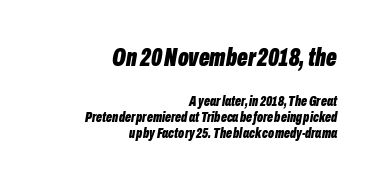
The image shows 25 px bold type, italic (leaning right); set right-aligned, tight line spacing (1.15x), normal letter spacing, not underlined; the first (top) block is 1.79x larger.
